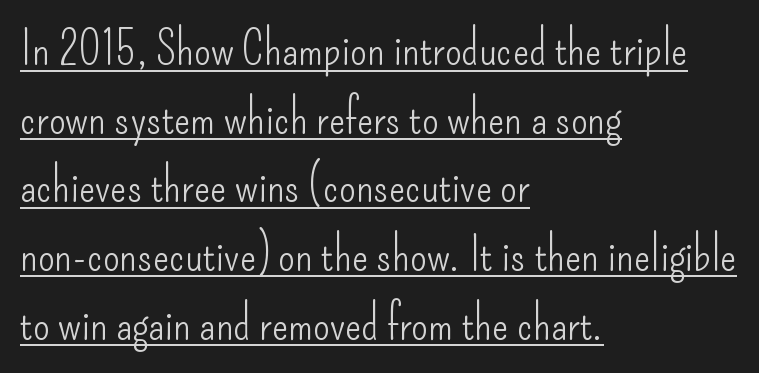
The image shows 48 px light, condensed sans-serif type, upright; set left-aligned, normal line spacing (1.43x), normal letter spacing, underlined; low stroke contrast and a small x-height.
